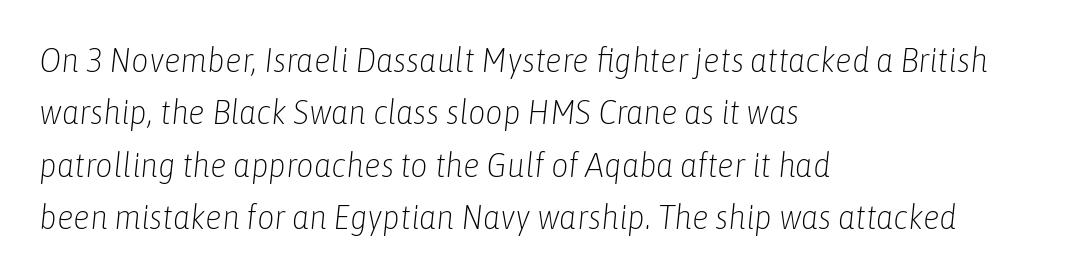
The image shows 34 px light, condensed type, italic (leaning right); set left-aligned, normal line spacing (1.54x), normal letter spacing, not underlined; low stroke contrast and a medium x-height.
